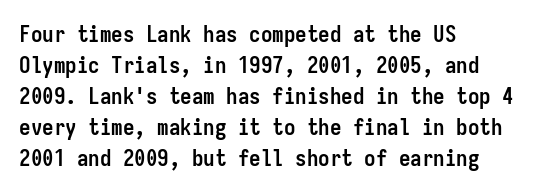
Caption: bold face, heavy strokes. Compared with typical body copy, the letter spacing here is the same. Line starts are locked; line ends wander. The axis of the letterforms is exactly vertical.
